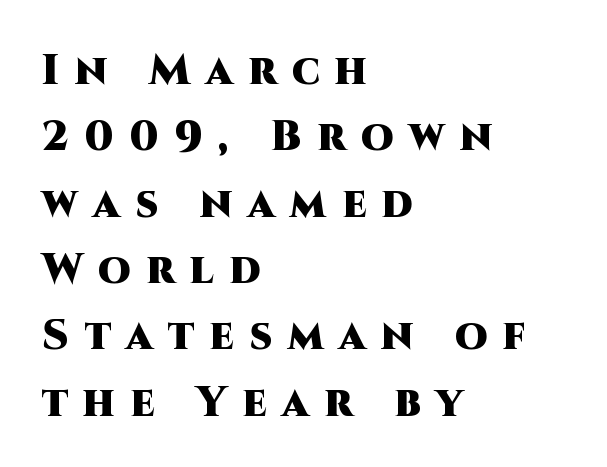
{"serif": "no", "italic": "no", "bold": "yes", "weight": "heavy", "width": "normal", "stroke_contrast": "high", "x_height": "large", "monospaced": "no", "underline": "no", "align": "left", "line_spacing": "normal", "line_spacing_ratio": 1.58, "letter_spacing": "wide", "letter_spacing_em": 0.37, "glyph_px": 42}
